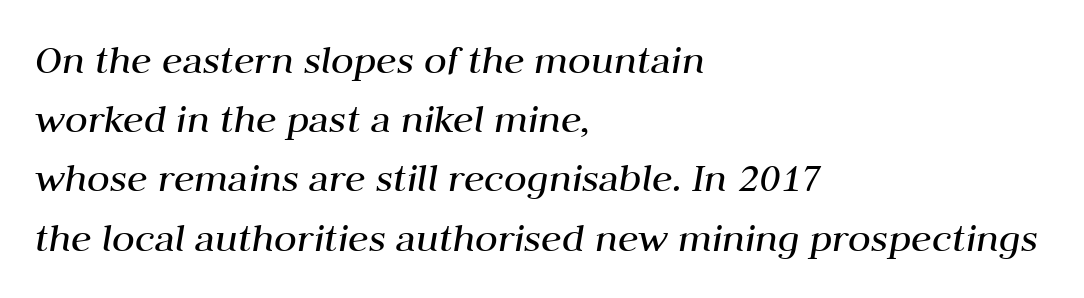
{"italic": "yes", "lean": "right", "slant_degrees": 10, "bold": "no", "weight": "regular", "width": "normal", "stroke_contrast": "medium", "x_height": "medium", "monospaced": "no", "underline": "no", "align": "left", "line_spacing": "normal", "line_spacing_ratio": 1.41, "letter_spacing": "normal", "letter_spacing_em": 0.0, "glyph_px": 42}
